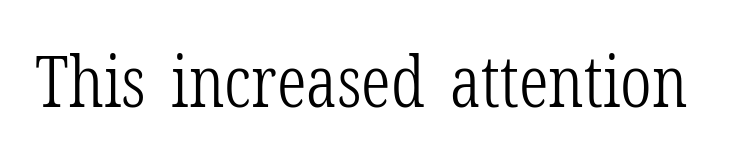
Plain, unruled lines of type. Proportional: the letters do not fall into vertical columns. If you drew a line through each stem, it would be perfectly vertical. Unlike a clean sans, this face finishes its strokes with serifs. Weight: regular or lighter.
